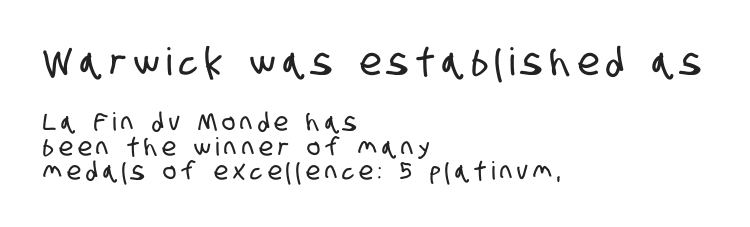
{"serif": "no", "width": "condensed", "stroke_contrast": "low", "x_height": "large", "monospaced": "no", "underline": "no", "align": "left", "line_spacing": "tight", "line_spacing_ratio": 0.97, "letter_spacing": "wide", "letter_spacing_em": 0.21, "larger_block": "first", "size_ratio": 1.52, "glyph_px": 38}
